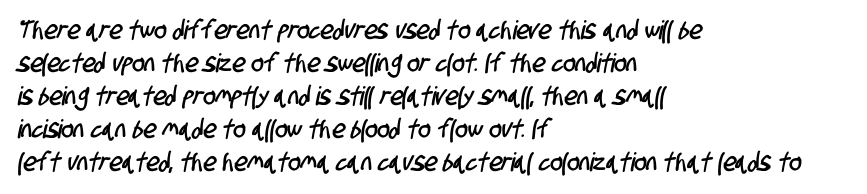
A student would call this left alignment; a typographer would say flush left, rag right. This block has exactly the height ordinary leading produces. The strip under each line holds only bare page. A typesetter would call this zero additional tracking.
